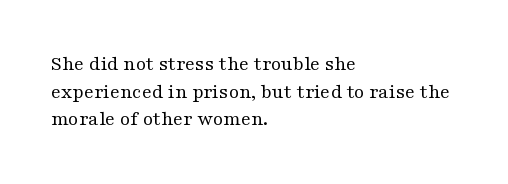
Q: Is the text bold? A: No.
Q: Is the text italic (slanted)? A: No, it is upright.
Q: Is the text underlined? A: No.
Q: How is the paragraph aligned? A: Left-aligned.
Q: Is the spacing between letters normal or unusually wide? A: Normal.
Q: Is the spacing between lines tight, normal or loose? A: Normal.
